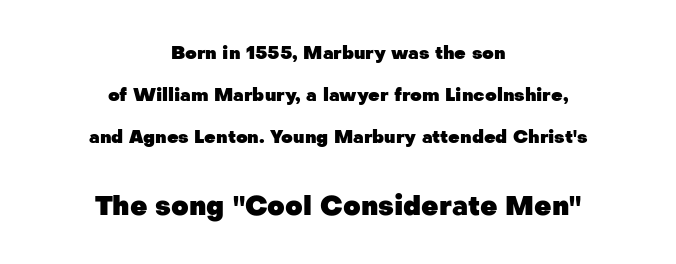
Typesetter's note: full bold, strokes at maximum text heaviness. This sample trades compactness for vertical openness between lines. This rendering uses center alignment, leaving both contours irregular but symmetric. The more generous point size was reserved for the lower chunk.
